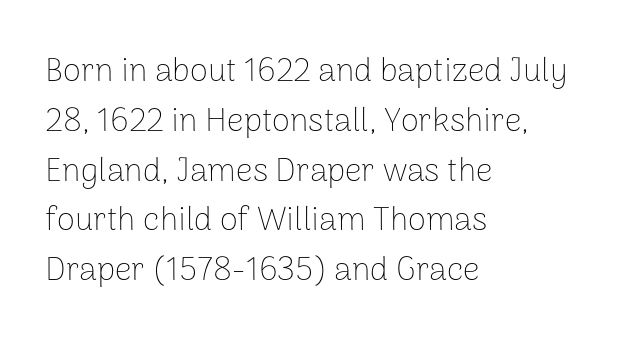
The compositor pushed each line to the left boundary. It's the straight-up-and-down kind of type. Notice how descenders clear the ascenders below comfortably — that's standard leading. You can tell from the bare stems that sans-serif type was used. The glyphs are unaccompanied by any horizontal stroke below them.
